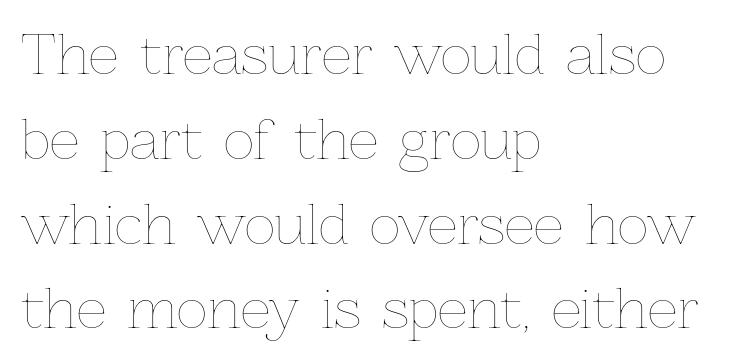
Q: Is the text bold? A: No.
Q: Is the text italic (slanted)? A: No, it is upright.
Q: Is the text underlined? A: No.
Q: How is the paragraph aligned? A: Left-aligned.
Q: Is the spacing between letters normal or unusually wide? A: Normal.
Q: Is the spacing between lines tight, normal or loose? A: Normal.
Q: Width (condensed, normal, or wide)? A: Normal.
Q: Stroke contrast? A: Low.
Q: x-height? A: Medium.
Q: Monospaced? A: No.
